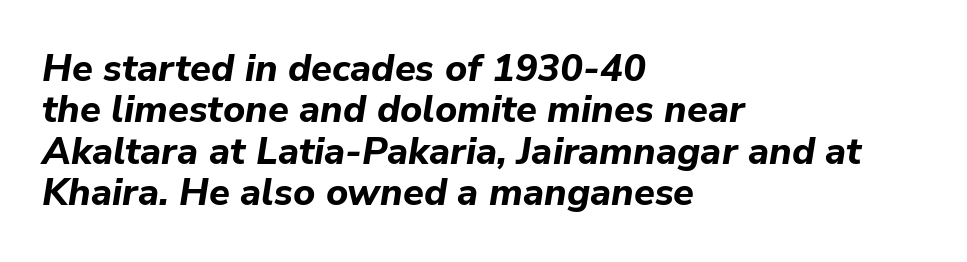
These lines keep a tight, regular rhythm from letter to letter. Bold? Absolutely — the strokes are thick and heavy. Here the designer chose a conventional face with non-uniform glyph widths. The paragraph shown leans on its left margin. Unmarked baselines from the first word to the last.
